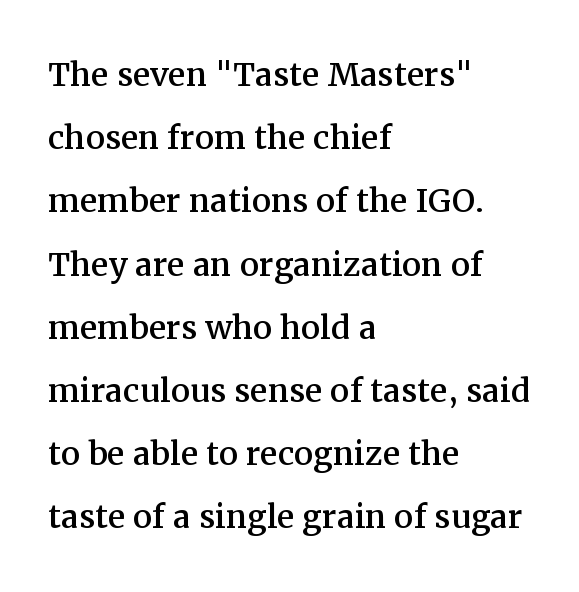
{"serif": "yes", "italic": "no", "width": "normal", "stroke_contrast": "medium", "x_height": "medium", "monospaced": "no", "underline": "no", "align": "left", "line_spacing": "normal", "line_spacing_ratio": 1.47, "letter_spacing": "normal", "letter_spacing_em": 0.0, "glyph_px": 43}
